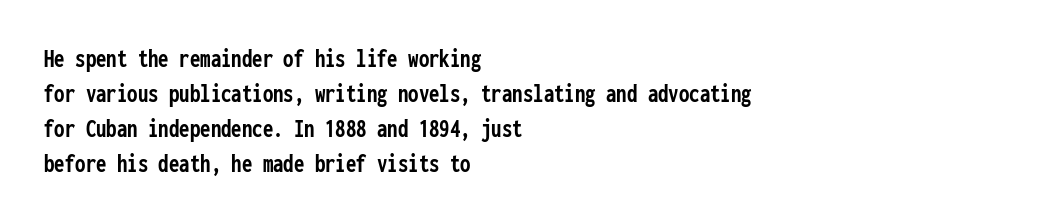
{"italic": "no", "bold": "yes", "underline": "no", "align": "left", "line_spacing": "normal", "line_spacing_ratio": 1.35, "letter_spacing": "normal", "letter_spacing_em": 0.0, "glyph_px": 26}
